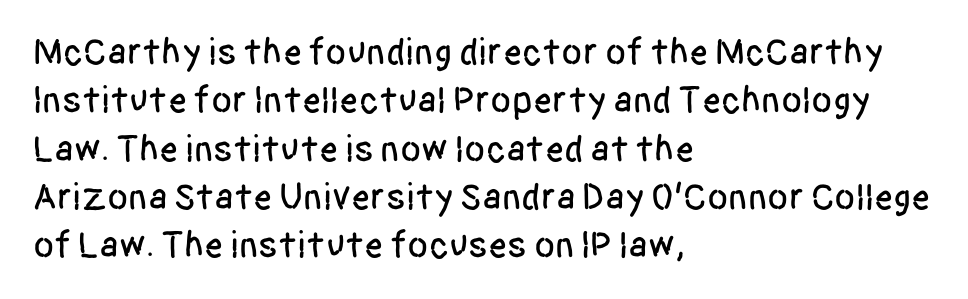
Is the block centered? No — it sits flush against the left margin. Spacing verdict: proportional, widths tailored to each character. When letters stand straight like this, we call the style roman or upright. Look at the tracking — it's just the regular setting, nothing added. The typeface chosen for these lines omits serifs. Students, observe: this is what conventionally led text looks like.
